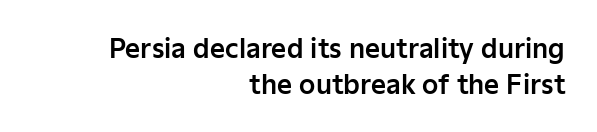
The image shows 26 px text type, upright; set right-aligned, normal line spacing (1.38x), normal letter spacing, not underlined.
